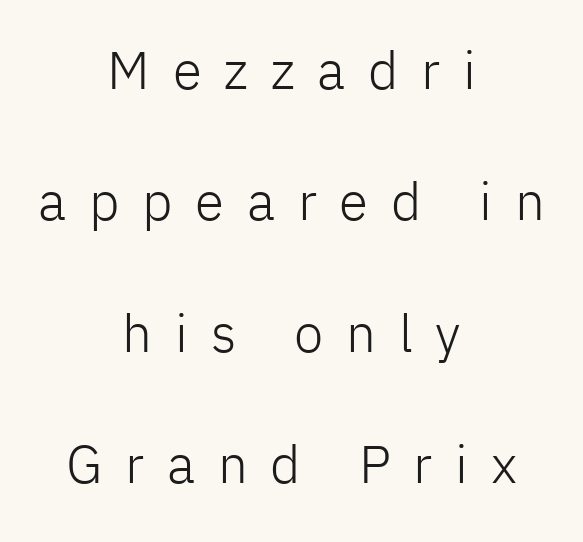
Honestly, the rows look like they've been pulled way apart. Posture: upright roman. Stroke mass is kept to a normal reading level or below. Observe the absence of serifs on each vertical stroke in this sample. Here the designer chose a conventional face with non-uniform glyph widths. If you folded the block vertically in half, each line would mirror itself in length.
